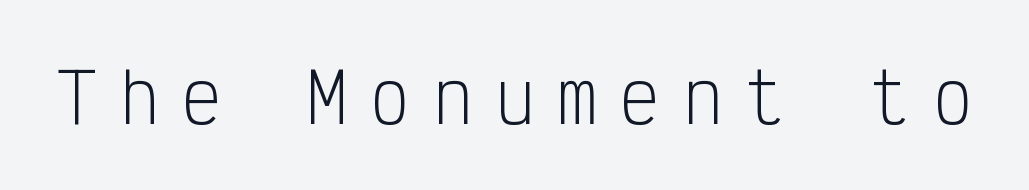
{"serif": "no", "italic": "no", "bold": "no", "weight": "light", "width": "condensed", "stroke_contrast": "low", "x_height": "medium", "monospaced": "yes", "underline": "no", "letter_spacing": "wide", "letter_spacing_em": 0.32, "glyph_px": 68}
